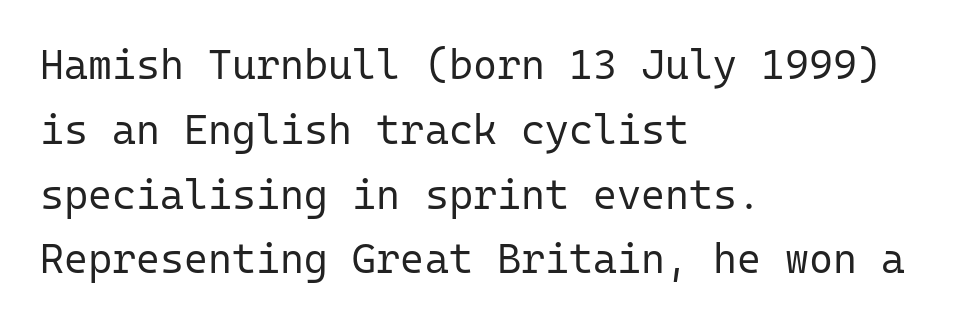
The image shows 41 px regular-weight sans-serif type, upright, monospaced; set left-aligned, normal line spacing (1.58x), normal letter spacing, not underlined; low stroke contrast and a medium x-height.
